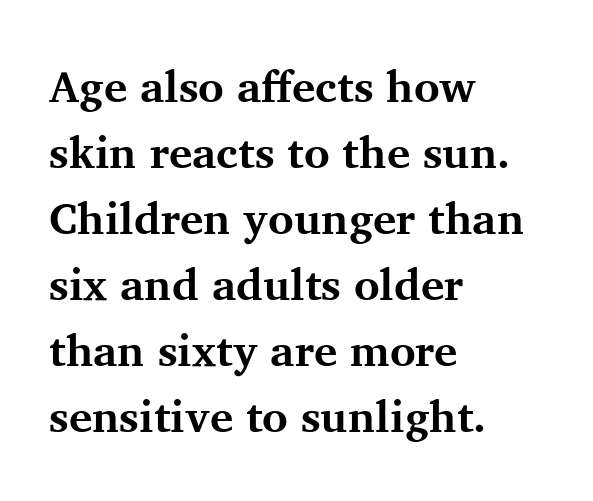
The image shows 44 px bold serif type, upright; set left-aligned, normal line spacing (1.5x), normal letter spacing, not underlined; medium stroke contrast and a medium x-height.
